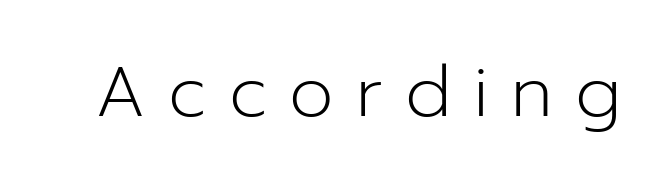
The image shows 71 px light sans-serif type, upright; set unusually wide letter spacing (+0.31 em), not underlined; low stroke contrast and a medium x-height.
